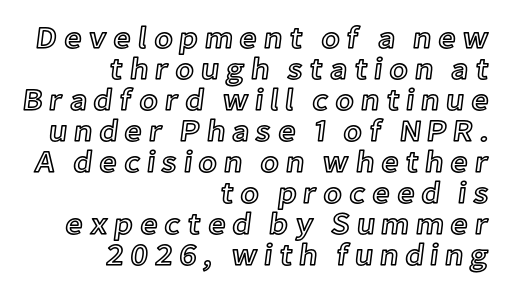
{"width": "normal", "x_height": "medium", "monospaced": "no", "underline": "no", "align": "right", "line_spacing": "tight", "line_spacing_ratio": 1.0, "letter_spacing": "wide", "letter_spacing_em": 0.2, "glyph_px": 31}
